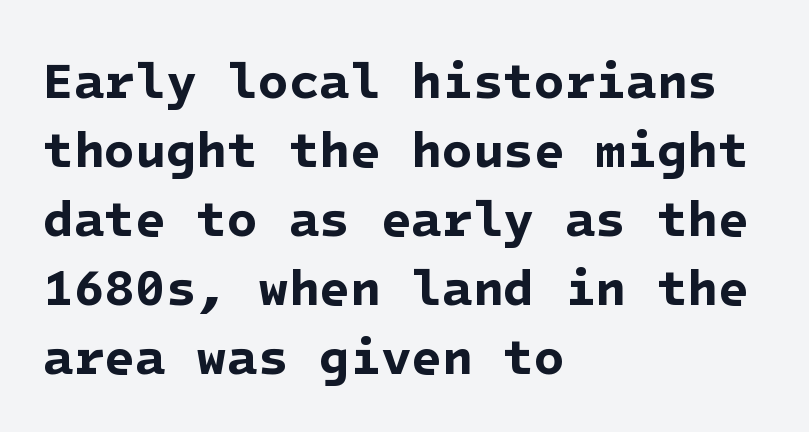
Q: Is the text bold? A: Yes.
Q: Is the typeface a serif or a sans-serif typeface? A: Sans-serif.
Q: Is the text underlined? A: No.
Q: How is the paragraph aligned? A: Left-aligned.
Q: Is the spacing between letters normal or unusually wide? A: Normal.
Q: Is the spacing between lines tight, normal or loose? A: Normal.
Q: Width (condensed, normal, or wide)? A: Normal.
Q: Stroke contrast? A: Low.
Q: x-height? A: Medium.
